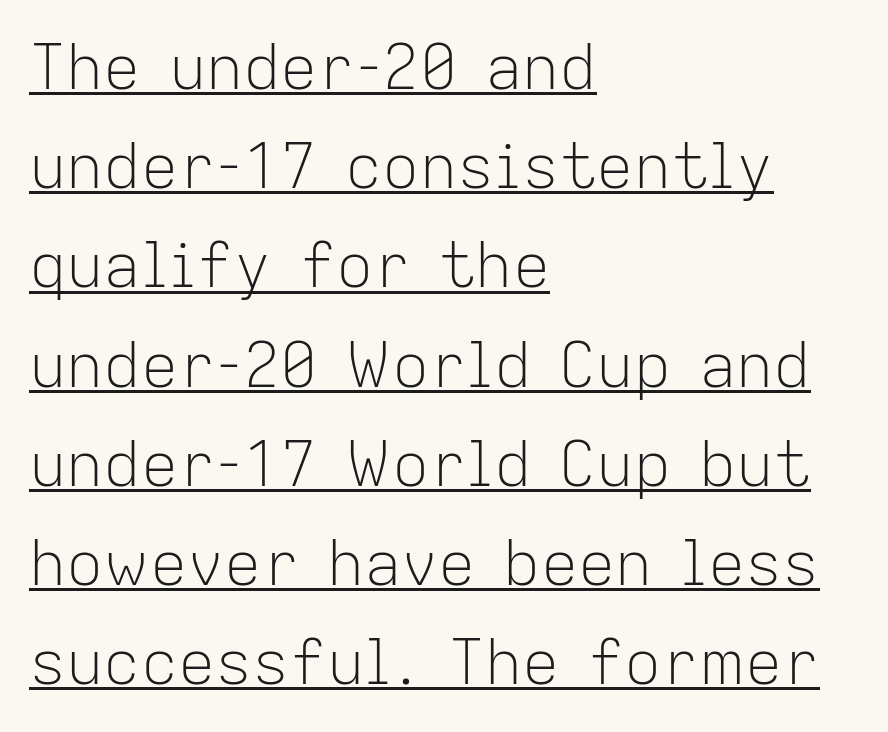
Q: Is the text bold? A: No.
Q: Is the text italic (slanted)? A: No, it is upright.
Q: Is the typeface a serif or a sans-serif typeface? A: Sans-serif.
Q: Is the text underlined? A: Yes.
Q: How is the paragraph aligned? A: Left-aligned.
Q: Is the spacing between letters normal or unusually wide? A: Normal.
Q: Is the spacing between lines tight, normal or loose? A: Normal.
Q: Width (condensed, normal, or wide)? A: Normal.
Q: Stroke contrast? A: Low.
Q: x-height? A: Medium.
Q: Monospaced? A: No.
